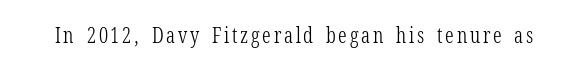
Nope, not italic — everything's standing straight. Weight: regular or lighter. This rendering features lettering with no underline.
